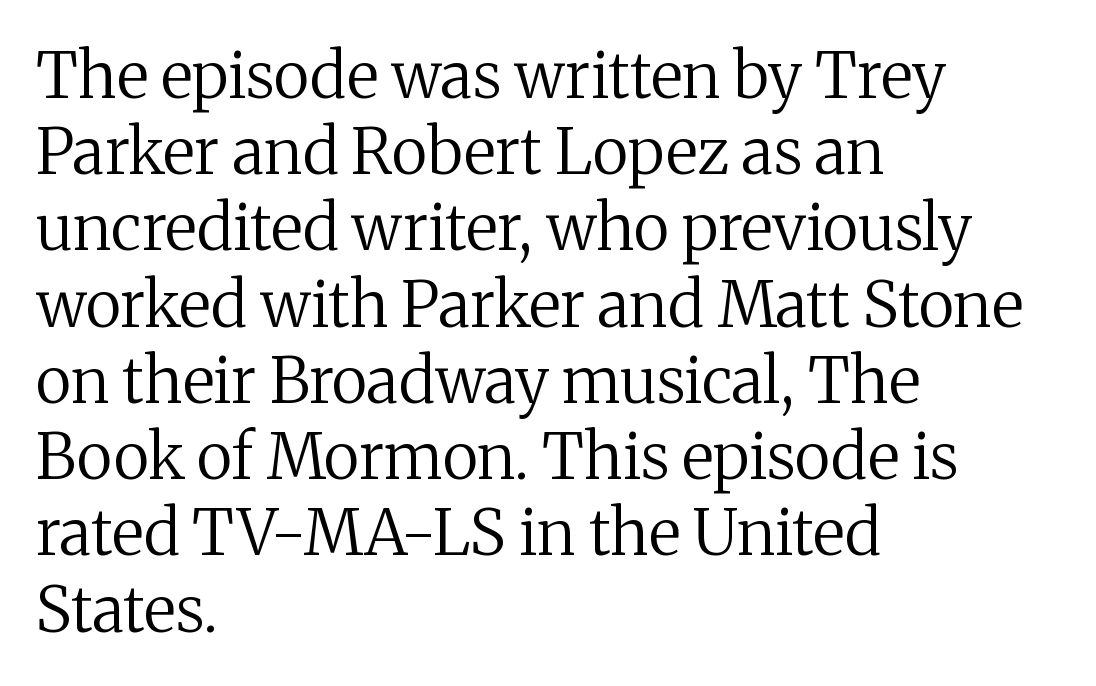
The image shows 63 px regular-weight serif type, upright; set left-aligned, line spacing 1.21x, normal letter spacing, not underlined; medium stroke contrast and a medium x-height.
